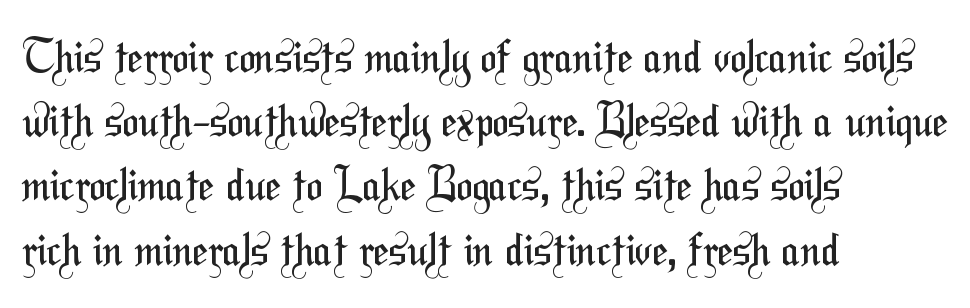
Letters have the restrained weight of plain body copy at most. Reading down the column, the eye jumps a familiar distance to each next line. Here the glyphs are tracked normally, forming tight word shapes. Each letter keeps its own natural width here, so spacing adapts to shape. The strip under each line holds only bare page.
